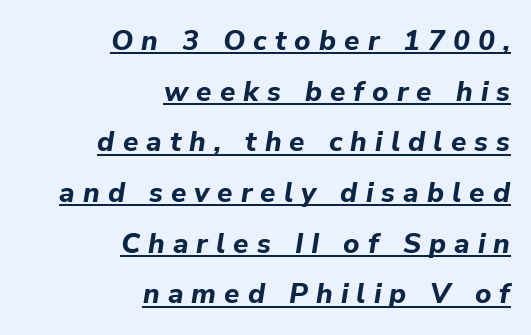
The rendering uses natural spacing where letterforms have individual widths. The glyphs have the mass of a bold cut. In CSS terms this would be text-align: right. Does a line run under the words? Yes, clearly. Looking at the ascenders, they clearly lean.
